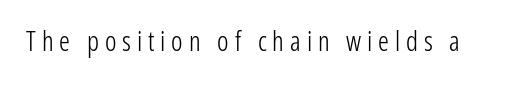
Designer's note — italics off, roman on. The letters are spread apart with noticeably loose tracking. These glyphs show unthickened strokes, regular width or finer. The glyphs are unaccompanied by any horizontal stroke below them.
